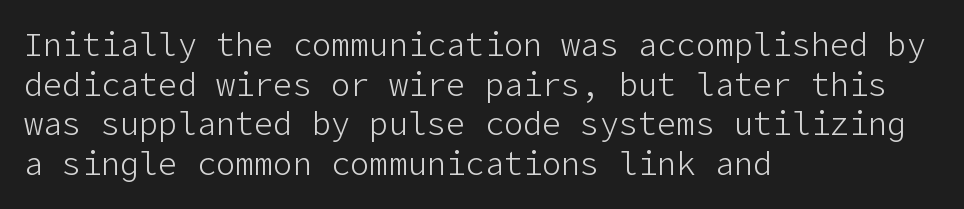
Q: Is the text bold? A: No.
Q: Is the text italic (slanted)? A: No, it is upright.
Q: Is the typeface a serif or a sans-serif typeface? A: Sans-serif.
Q: Is the text underlined? A: No.
Q: How is the paragraph aligned? A: Left-aligned.
Q: Is the spacing between letters normal or unusually wide? A: Normal.
Q: Width (condensed, normal, or wide)? A: Normal.
Q: Stroke contrast? A: Low.
Q: x-height? A: Medium.
